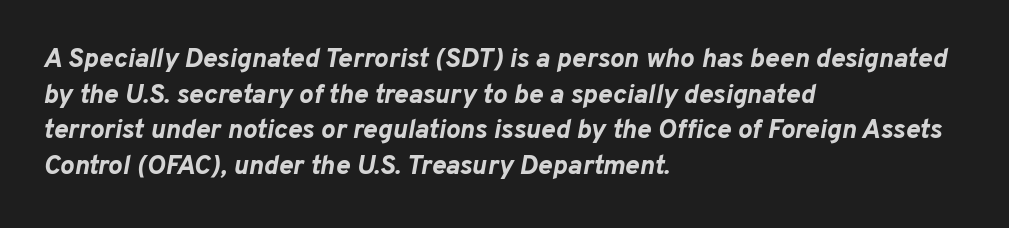
These lines sit exactly where default settings would place them. The zone under the glyphs is completely vacant. Notice how the stems are inclined rather than vertical — that's the hallmark of italics. This rendering leaves character spacing at its baseline value.
